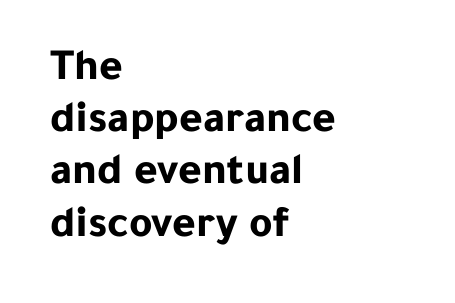
Nobody drew a line under any word here. The rendering uses a bold face; every stroke is thick and dark. This sample uses plain, unmodified letter spacing. Notice how the stems are strictly vertical — no italics here.
